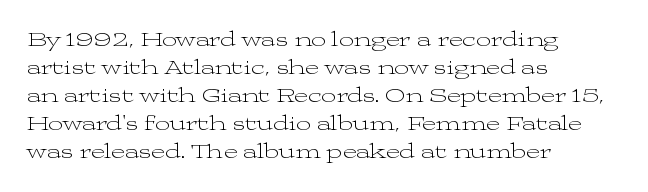
{"italic": "no", "bold": "no", "underline": "no", "align": "left", "line_spacing": "normal", "line_spacing_ratio": 1.33, "letter_spacing": "normal", "letter_spacing_em": 0.0, "glyph_px": 21}
